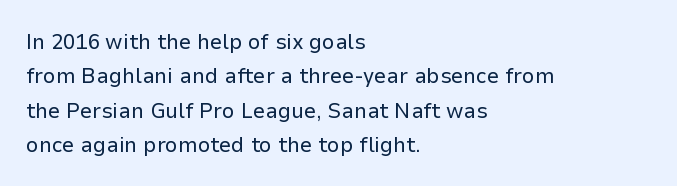
The specimen reads as upright at a glance. Is the stroke heavy? The answer is a plain regular-or-lighter. Clear beneath every line of the passage. Notice how descenders clear the ascenders below comfortably — that's standard leading.
